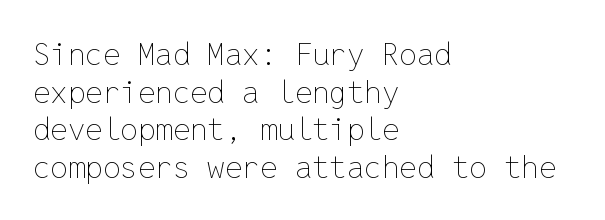
{"italic": "no", "bold": "no", "weight": "thin", "width": "normal", "stroke_contrast": "low", "x_height": "medium", "monospaced": "yes", "underline": "no", "align": "left", "line_spacing_ratio": 1.21, "letter_spacing": "normal", "letter_spacing_em": 0.0, "glyph_px": 31}
